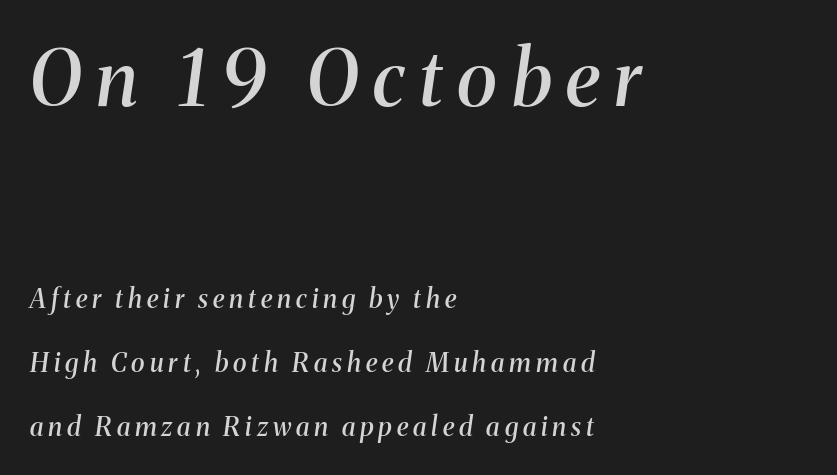
{"serif": "yes", "italic": "yes", "lean": "right", "slant_degrees": 8, "bold": "semi", "weight": "semibold", "width": "normal", "stroke_contrast": "medium", "x_height": "medium", "monospaced": "no", "underline": "no", "align": "left", "line_spacing": "loose", "line_spacing_ratio": 2.47, "larger_block": "first", "size_ratio": 2.96, "glyph_px": 77}
